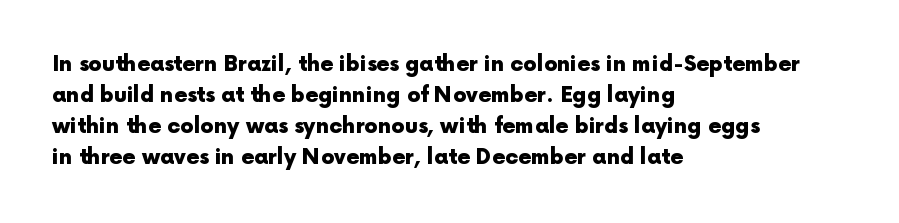
{"italic": "no", "bold": "yes", "underline": "no", "align": "left", "line_spacing": "normal", "line_spacing_ratio": 1.47, "letter_spacing": "normal", "letter_spacing_em": 0.0, "glyph_px": 21}
